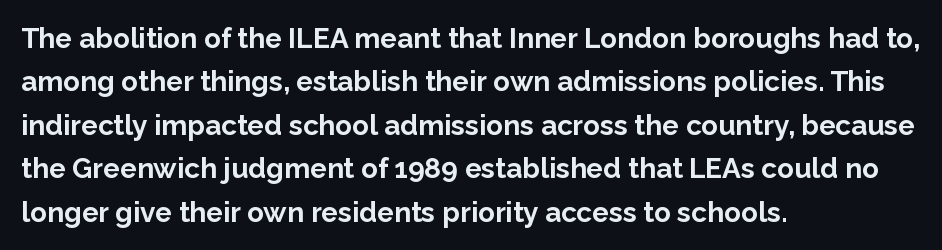
{"serif": "no", "italic": "no", "bold": "yes", "weight": "bold", "width": "normal", "stroke_contrast": "low", "x_height": "medium", "monospaced": "no", "underline": "no", "align": "left", "line_spacing": "normal", "line_spacing_ratio": 1.55, "letter_spacing": "normal", "letter_spacing_em": 0.0, "glyph_px": 28}
